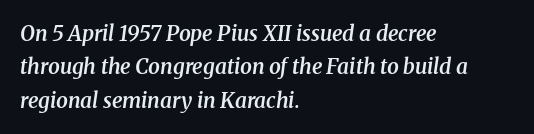
Q: Is the text bold? A: Semi-bold.
Q: Is the text italic (slanted)? A: Yes, it leans right by about 8 degrees.
Q: Is the text underlined? A: No.
Q: How is the paragraph aligned? A: Left-aligned.
Q: Is the spacing between letters normal or unusually wide? A: Normal.
Q: Is the spacing between lines tight, normal or loose? A: Normal.
